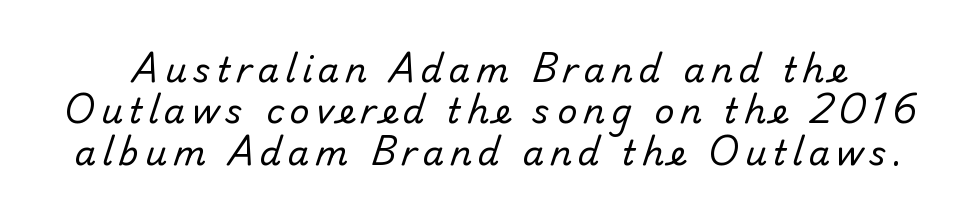
The image shows 34 px regular-weight sans-serif type; set line spacing 1.22x, not underlined; low stroke contrast and a small x-height.
